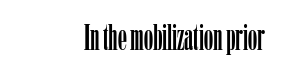
Q: Is the text italic (slanted)? A: No, it is upright.
Q: Is the typeface a serif or a sans-serif typeface? A: Serif.
Q: Is the text underlined? A: No.
Q: How is the paragraph aligned? A: Right-aligned.
Q: Is the spacing between letters normal or unusually wide? A: Normal.
Q: Width (condensed, normal, or wide)? A: Condensed.
Q: Stroke contrast? A: Low.
Q: x-height? A: Medium.
Q: Monospaced? A: No.
